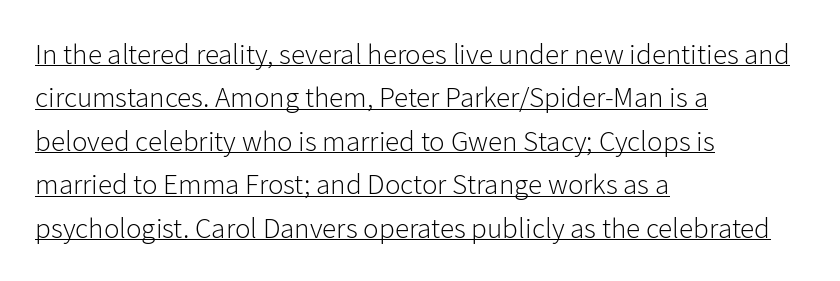
{"serif": "no", "italic": "no", "bold": "no", "weight": "light", "width": "normal", "stroke_contrast": "low", "x_height": "medium", "monospaced": "no", "underline": "yes", "align": "left", "line_spacing": "normal", "line_spacing_ratio": 1.5, "letter_spacing": "normal", "letter_spacing_em": 0.0, "glyph_px": 29}
